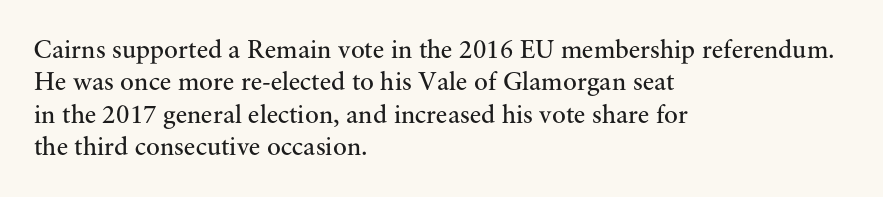
{"italic": "no", "bold": "no", "underline": "no", "align": "left", "line_spacing": "normal", "line_spacing_ratio": 1.25, "letter_spacing": "normal", "letter_spacing_em": 0.0, "glyph_px": 26}
